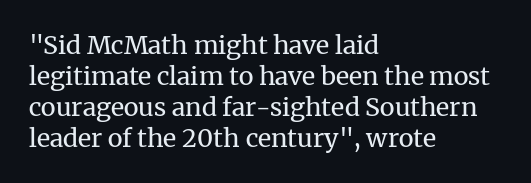
Q: Is the text bold? A: No.
Q: Is the text italic (slanted)? A: No, it is upright.
Q: Is the text underlined? A: No.
Q: How is the paragraph aligned? A: Left-aligned.
Q: Is the spacing between letters normal or unusually wide? A: Normal.
